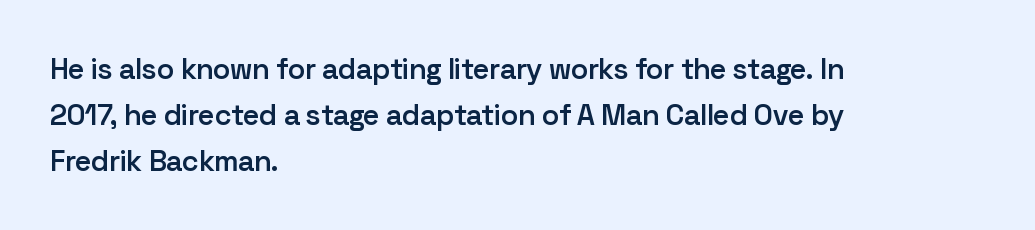
{"serif": "no", "italic": "no", "bold": "semi", "weight": "semibold", "width": "normal", "stroke_contrast": "low", "x_height": "medium", "monospaced": "no", "underline": "no", "align": "left", "line_spacing": "normal", "line_spacing_ratio": 1.58, "letter_spacing": "normal", "letter_spacing_em": 0.0, "glyph_px": 29}
